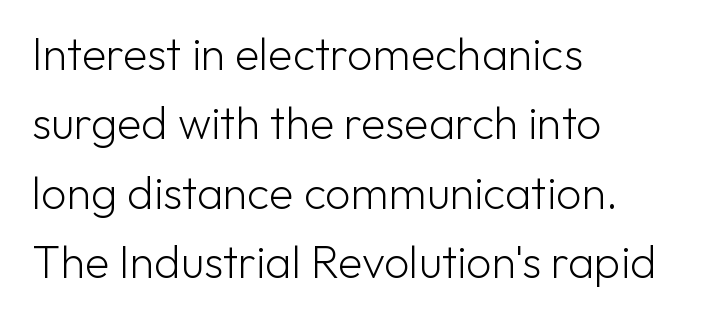
Q: Is the text bold? A: No.
Q: Is the text italic (slanted)? A: No, it is upright.
Q: Is the typeface a serif or a sans-serif typeface? A: Sans-serif.
Q: Is the text underlined? A: No.
Q: How is the paragraph aligned? A: Left-aligned.
Q: Is the spacing between letters normal or unusually wide? A: Normal.
Q: Is the spacing between lines tight, normal or loose? A: Normal.
Q: Width (condensed, normal, or wide)? A: Normal.
Q: Stroke contrast? A: Low.
Q: x-height? A: Medium.
Q: Monospaced? A: No.
